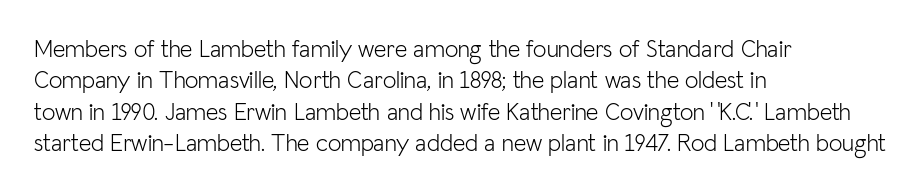
Q: Is the text bold? A: No.
Q: Is the text italic (slanted)? A: No, it is upright.
Q: Is the text underlined? A: No.
Q: How is the paragraph aligned? A: Left-aligned.
Q: Is the spacing between letters normal or unusually wide? A: Normal.
Q: Is the spacing between lines tight, normal or loose? A: Normal.
